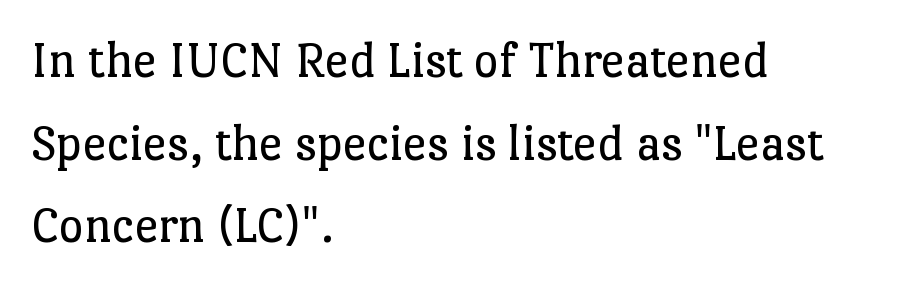
{"serif": "yes", "italic": "no", "bold": "no", "weight": "regular", "width": "normal", "stroke_contrast": "low", "x_height": "medium", "monospaced": "no", "underline": "no", "align": "left", "line_spacing": "normal", "line_spacing_ratio": 1.56, "letter_spacing": "normal", "letter_spacing_em": 0.0, "glyph_px": 53}
